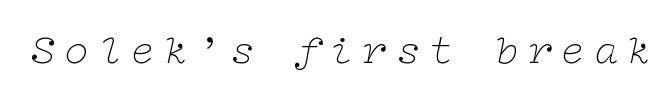
{"serif": "yes", "italic": "yes", "lean": "right", "slant_degrees": 12, "bold": "no", "weight": "thin", "width": "wide", "stroke_contrast": "low", "x_height": "medium", "underline": "no", "glyph_px": 43}
